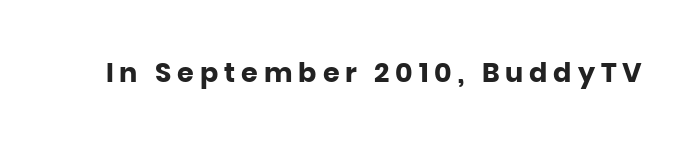
Q: Is the text bold? A: Yes.
Q: Is the text italic (slanted)? A: No, it is upright.
Q: Is the text underlined? A: No.
Q: Is the spacing between letters normal or unusually wide? A: Unusually wide.
